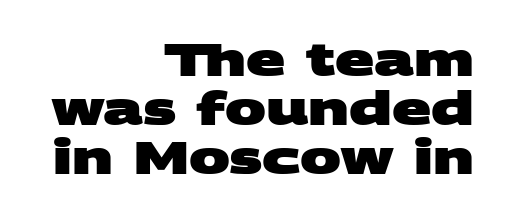
The image shows 46 px heavy, wide sans-serif type; set right-aligned, tight line spacing (1.06x), normal letter spacing, not underlined; medium stroke contrast and a large x-height.
